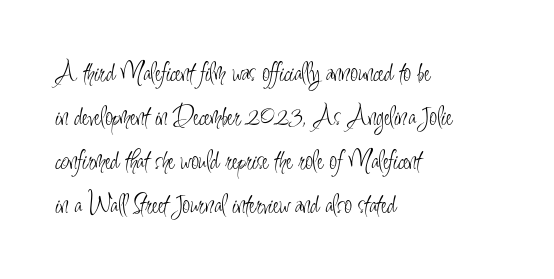
A typesetter would call this proportional, since set widths differ per character. A quiet, ordinary-to-light weight characterises the typeface. The line texture is even and compact thanks to regular tracking. Type without underlining.
